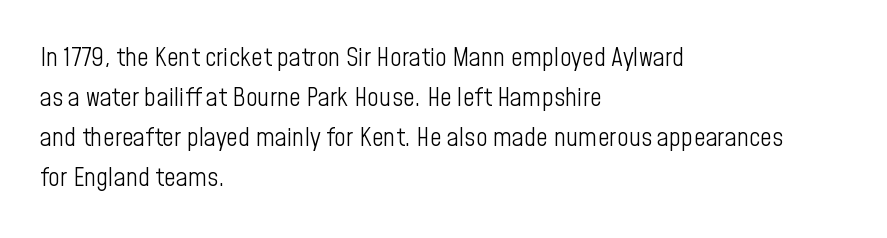
The image shows 26 px text type, upright; set left-aligned, normal line spacing (1.54x), normal letter spacing, not underlined.
